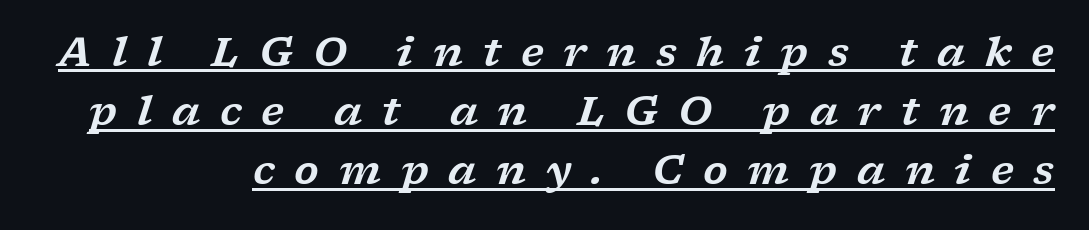
Q: Is the text italic (slanted)? A: Yes, it leans right by about 17 degrees.
Q: Is the typeface a serif or a sans-serif typeface? A: Serif.
Q: Is the text underlined? A: Yes.
Q: How is the paragraph aligned? A: Right-aligned.
Q: Is the spacing between letters normal or unusually wide? A: Unusually wide.
Q: Is the spacing between lines tight, normal or loose? A: Normal.
Q: Width (condensed, normal, or wide)? A: Wide.
Q: Stroke contrast? A: Low.
Q: x-height? A: Medium.
Q: Monospaced? A: No.
